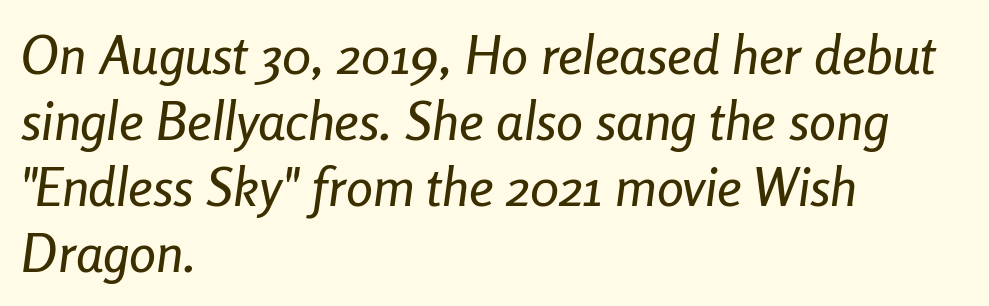
Q: Is the text italic (slanted)? A: Yes, it leans right by about 8 degrees.
Q: Is the text underlined? A: No.
Q: How is the paragraph aligned? A: Left-aligned.
Q: Is the spacing between letters normal or unusually wide? A: Normal.
Q: Width (condensed, normal, or wide)? A: Condensed.
Q: Stroke contrast? A: Low.
Q: x-height? A: Medium.
Q: Monospaced? A: No.
